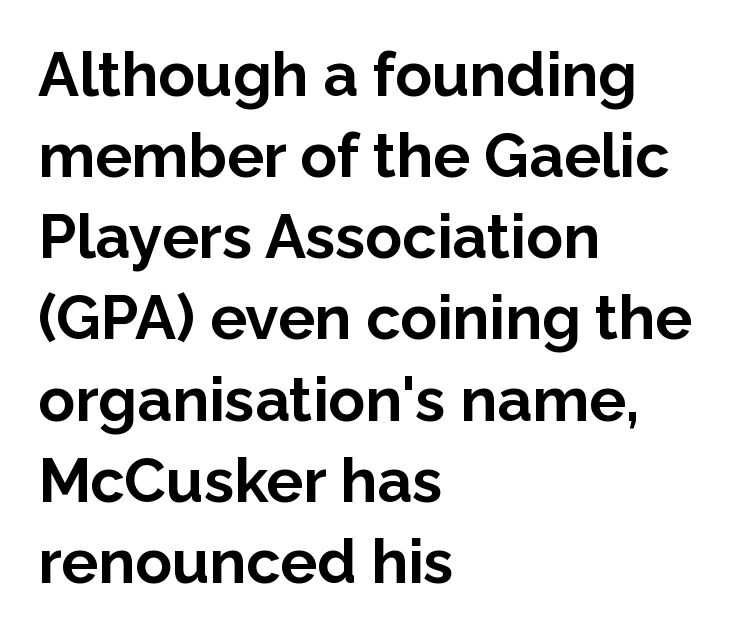
Q: Is the text bold? A: Yes.
Q: Is the text italic (slanted)? A: No, it is upright.
Q: Is the typeface a serif or a sans-serif typeface? A: Sans-serif.
Q: Is the text underlined? A: No.
Q: How is the paragraph aligned? A: Left-aligned.
Q: Is the spacing between letters normal or unusually wide? A: Normal.
Q: Is the spacing between lines tight, normal or loose? A: Normal.
Q: Width (condensed, normal, or wide)? A: Normal.
Q: Stroke contrast? A: Low.
Q: x-height? A: Medium.
Q: Monospaced? A: No.
